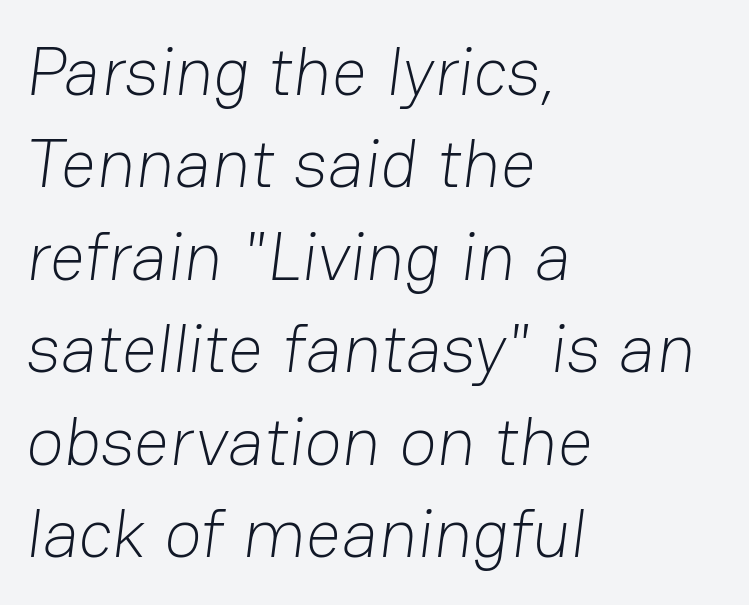
Line starts are locked; line ends wander. Grotesque or geometric, the face here clearly has no serifs. Looks like regular typesetting: each glyph gets only the width it needs. Students, note that the glyphs here touch the page at normal intervals.
